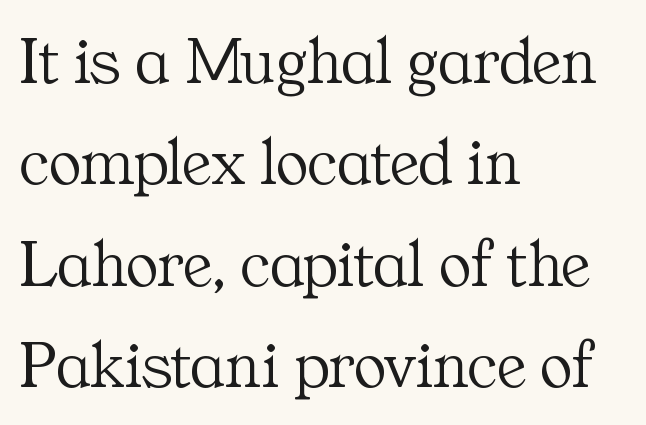
{"serif": "yes", "italic": "no", "bold": "no", "weight": "light", "width": "normal", "stroke_contrast": "medium", "x_height": "medium", "monospaced": "no", "underline": "no", "align": "left", "line_spacing": "normal", "line_spacing_ratio": 1.49, "letter_spacing": "normal", "letter_spacing_em": 0.0, "glyph_px": 68}
